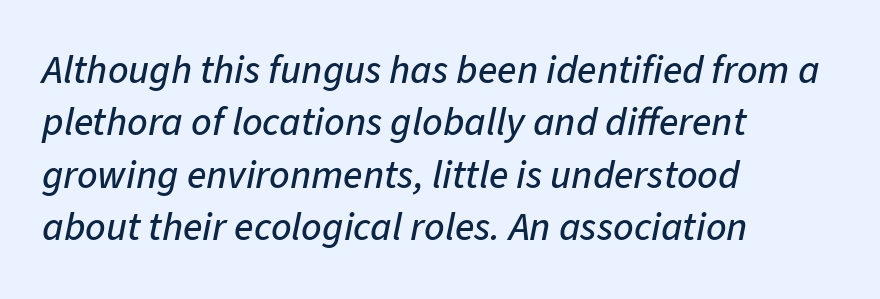
How would I describe the line gaps? Plain and ordinary. Each letter keeps its own natural width here, so spacing adapts to shape. These lines keep a tight, regular rhythm from letter to letter. The text block is weighted toward the left margin, trailing off unevenly rightward.
